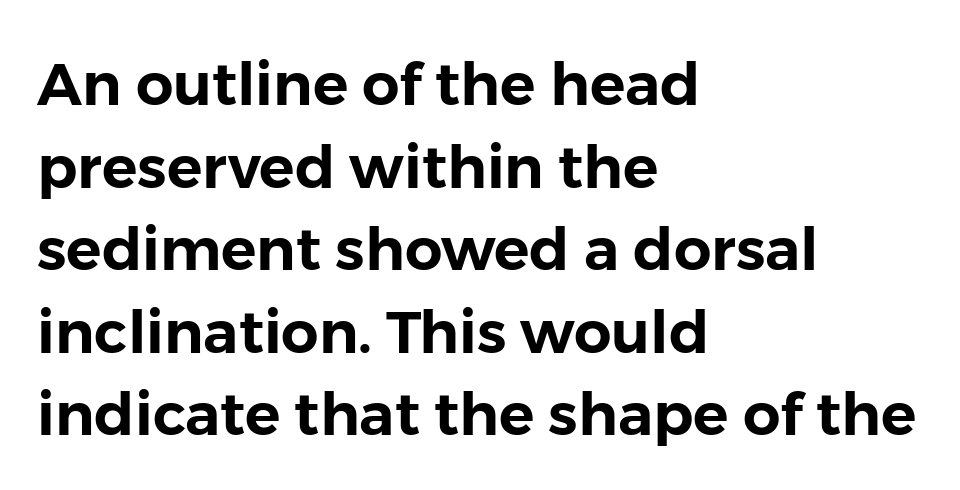
The image shows 59 px sans-serif type, upright; set left-aligned, normal line spacing (1.4x), normal letter spacing, not underlined; low stroke contrast and a medium x-height.
